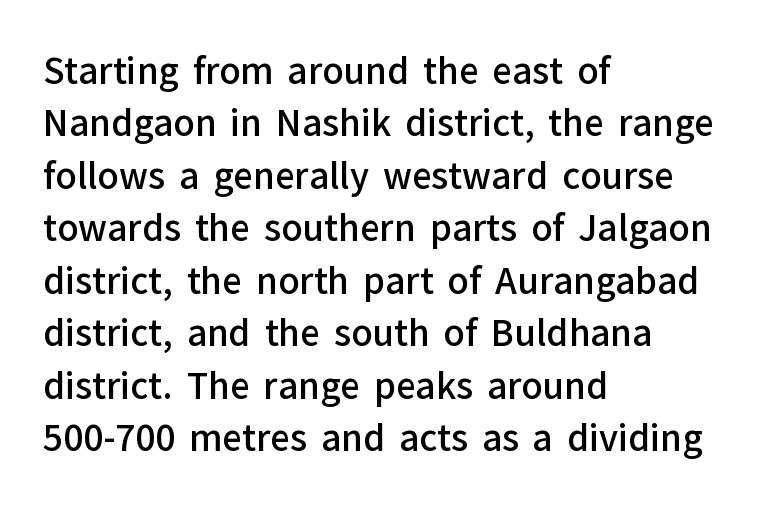
Q: Is the text bold? A: Semi-bold.
Q: Is the text italic (slanted)? A: No, it is upright.
Q: Is the typeface a serif or a sans-serif typeface? A: Sans-serif.
Q: Is the text underlined? A: No.
Q: How is the paragraph aligned? A: Left-aligned.
Q: Is the spacing between letters normal or unusually wide? A: Normal.
Q: Is the spacing between lines tight, normal or loose? A: Normal.
Q: Width (condensed, normal, or wide)? A: Normal.
Q: Stroke contrast? A: Low.
Q: x-height? A: Medium.
Q: Monospaced? A: No.
